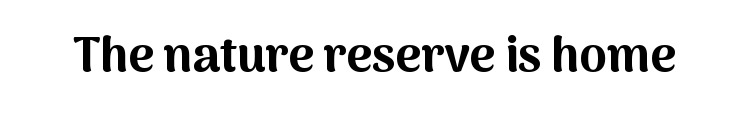
Q: Is the text bold? A: Yes.
Q: Is the text italic (slanted)? A: No, it is upright.
Q: Is the typeface a serif or a sans-serif typeface? A: Sans-serif.
Q: Is the text underlined? A: No.
Q: Is the spacing between letters normal or unusually wide? A: Normal.
Q: Width (condensed, normal, or wide)? A: Normal.
Q: Stroke contrast? A: Medium.
Q: x-height? A: Medium.
Q: Monospaced? A: No.
